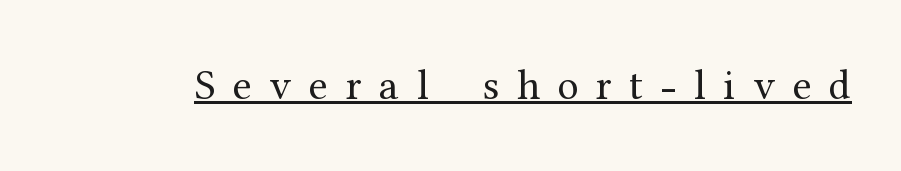
{"serif": "yes", "italic": "no", "bold": "no", "weight": "regular", "width": "normal", "stroke_contrast": "medium", "x_height": "medium", "monospaced": "no", "underline": "yes", "letter_spacing": "wide", "letter_spacing_em": 0.41, "glyph_px": 43}
